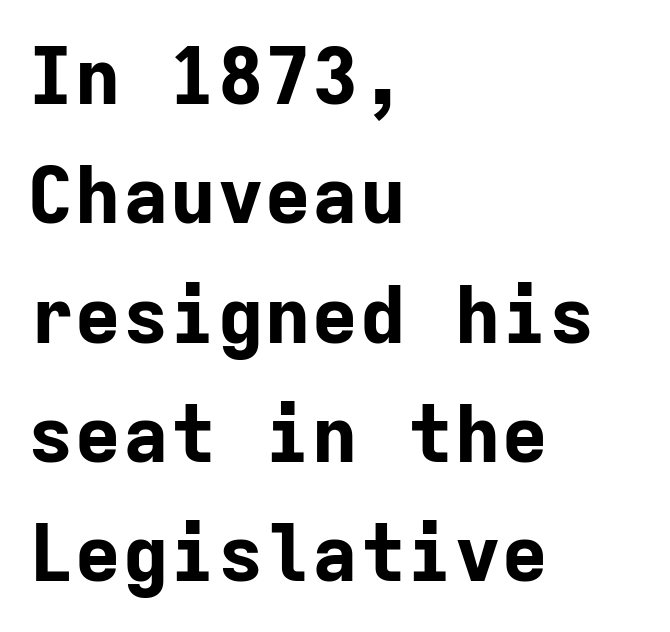
The font is running at its bold setting. Nope, no serifs anywhere on these letters. This sample has the even, mechanical cadence of fixed-width lettering. Anything drawn beneath the words? Only blank space. The paragraph shown leans on its left margin. Upright lettering throughout.
